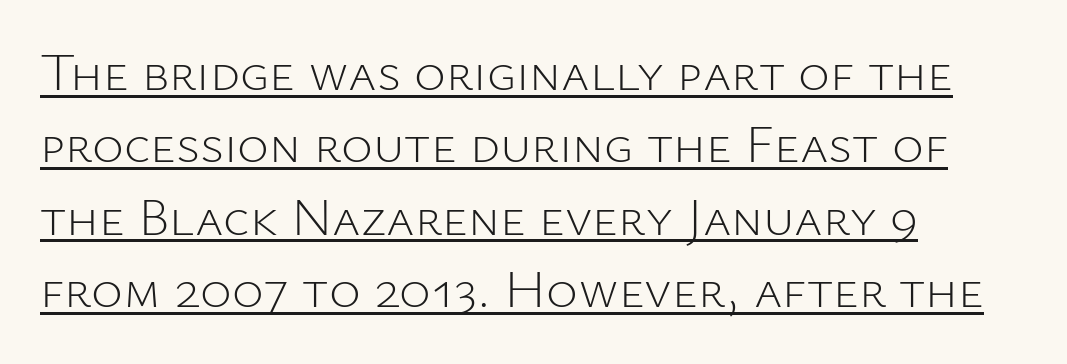
The image shows 54 px light sans-serif type, upright; set left-aligned, normal line spacing (1.34x), normal letter spacing, underlined; low stroke contrast and a medium x-height.
